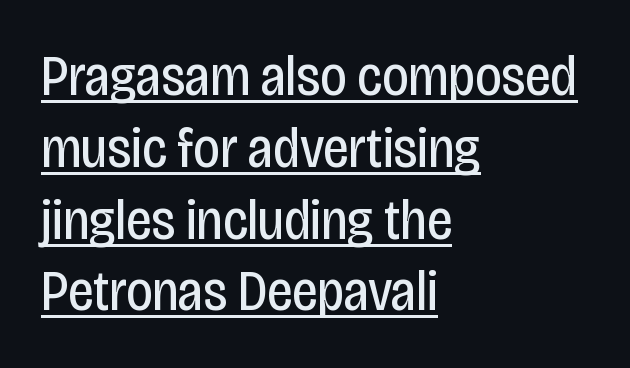
The image shows 57 px regular-weight, condensed sans-serif type, upright; set left-aligned, normal line spacing (1.26x), normal letter spacing, underlined; low stroke contrast and a large x-height.
